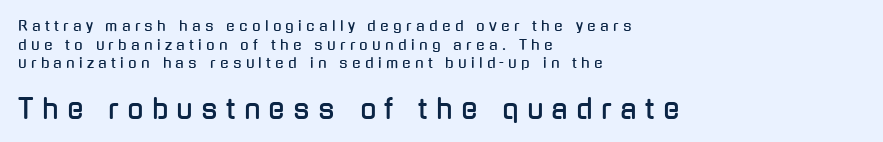
The image shows 27 px text type, upright; set left-aligned, normal line spacing (1.33x), unusually wide letter spacing (+0.31 em), not underlined; the second (bottom) block is 1.93x larger.
